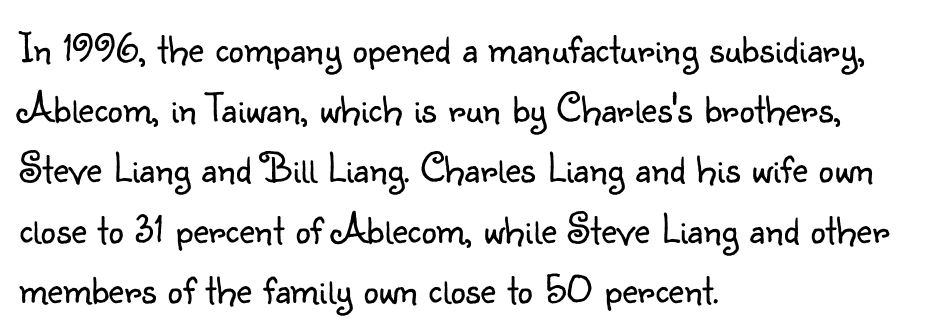
The image shows 43 px light sans-serif type, upright; set left-aligned, normal line spacing (1.4x), normal letter spacing, not underlined; low stroke contrast and a small x-height.
